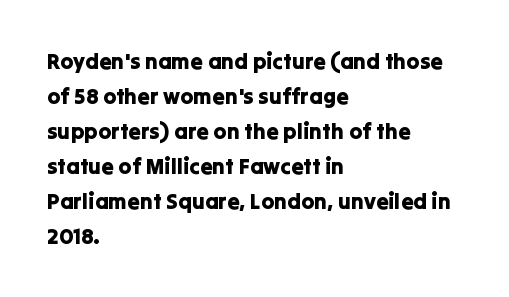
{"italic": "no", "underline": "no", "align": "left", "line_spacing": "normal", "line_spacing_ratio": 1.59, "letter_spacing": "normal", "letter_spacing_em": 0.0, "glyph_px": 22}
